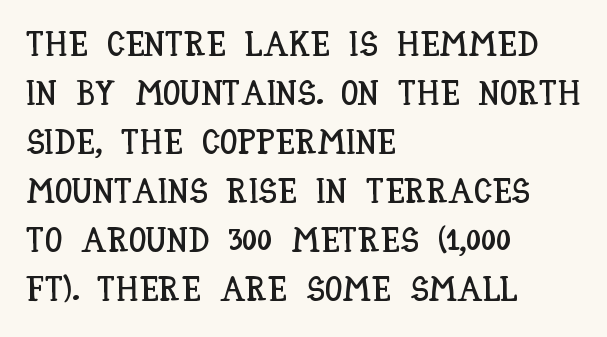
{"italic": "no", "width": "condensed", "stroke_contrast": "low", "x_height": "large", "monospaced": "no", "underline": "no", "align": "left", "line_spacing": "normal", "line_spacing_ratio": 1.4, "letter_spacing": "normal", "letter_spacing_em": 0.0, "glyph_px": 35}
